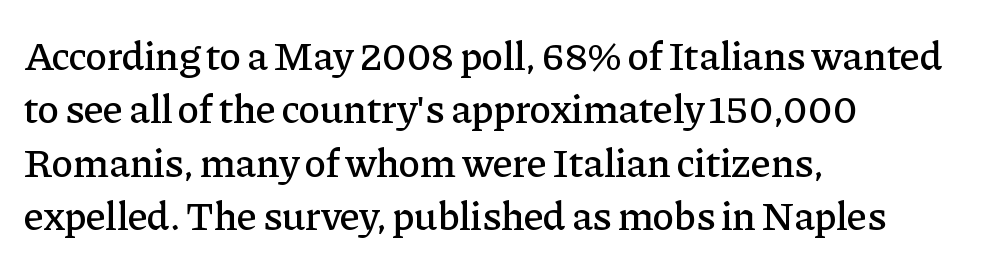
The image shows 41 px serif type, upright; set left-aligned, normal line spacing (1.3x), normal letter spacing, not underlined; low stroke contrast and a medium x-height.
